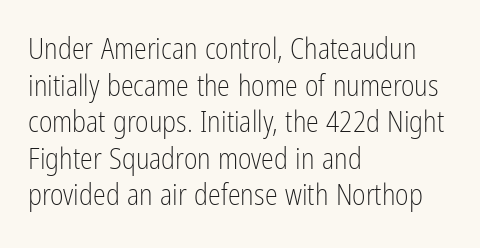
{"serif": "no", "italic": "no", "bold": "no", "weight": "light", "width": "condensed", "stroke_contrast": "low", "x_height": "medium", "monospaced": "no", "underline": "no", "align": "left", "line_spacing": "normal", "line_spacing_ratio": 1.26, "letter_spacing": "normal", "letter_spacing_em": 0.0, "glyph_px": 29}
